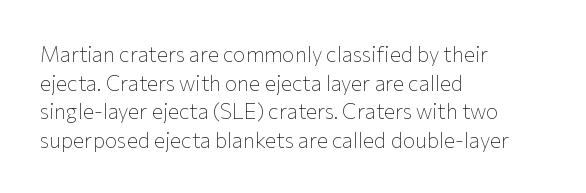
Q: Is the text bold? A: No.
Q: Is the text italic (slanted)? A: No, it is upright.
Q: Is the text underlined? A: No.
Q: How is the paragraph aligned? A: Left-aligned.
Q: Is the spacing between letters normal or unusually wide? A: Normal.
Q: Is the spacing between lines tight, normal or loose? A: Normal.
